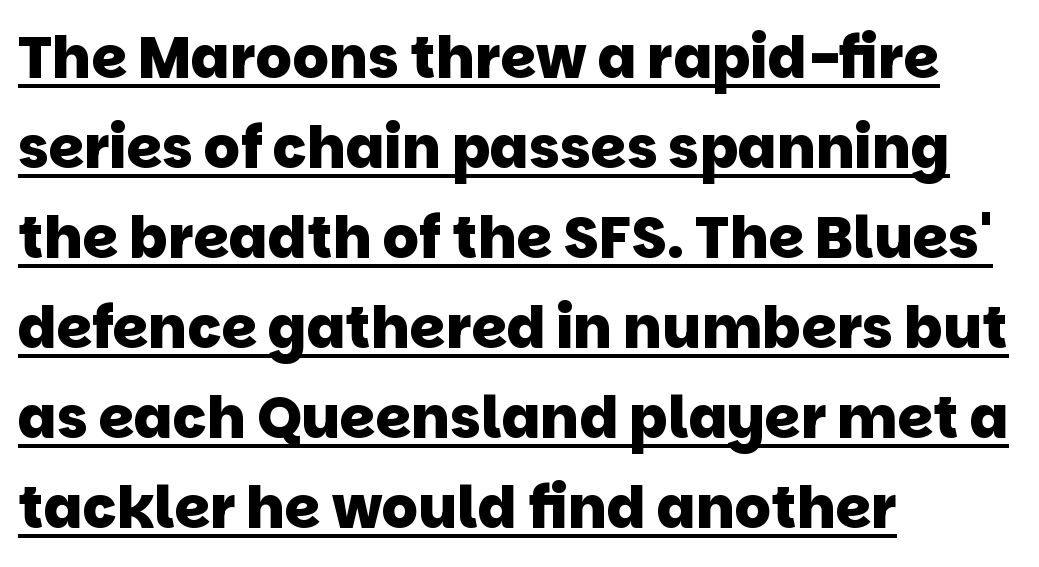
The image shows 57 px heavy sans-serif type; set left-aligned, normal line spacing (1.58x), normal letter spacing, underlined; low stroke contrast and a large x-height.
